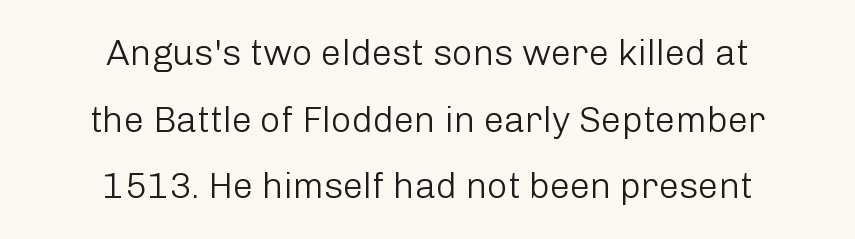
Q: Is the text bold? A: No.
Q: Is the text italic (slanted)? A: No, it is upright.
Q: Is the typeface a serif or a sans-serif typeface? A: Sans-serif.
Q: Is the text underlined? A: No.
Q: How is the paragraph aligned? A: Centered.
Q: Is the spacing between letters normal or unusually wide? A: Normal.
Q: Width (condensed, normal, or wide)? A: Normal.
Q: Stroke contrast? A: Low.
Q: x-height? A: Medium.
Q: Monospaced? A: No.
